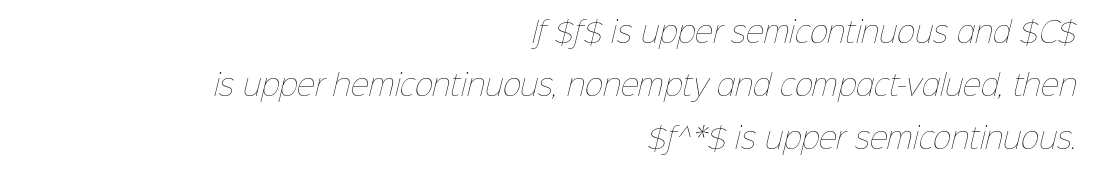
The image shows 28 px thin type; set right-aligned, line spacing 1.89x, normal letter spacing, not underlined; low stroke contrast and a medium x-height.
